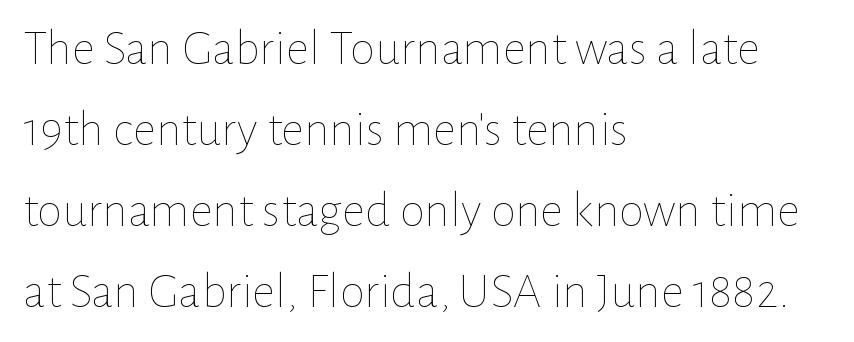
Is this a fixed-width face? No — the glyphs have proportional, varying widths. Spacing between characters is what you'd get straight out of the box. A light-to-regular cut is what we see here. The compositor pushed each line to the left boundary.
